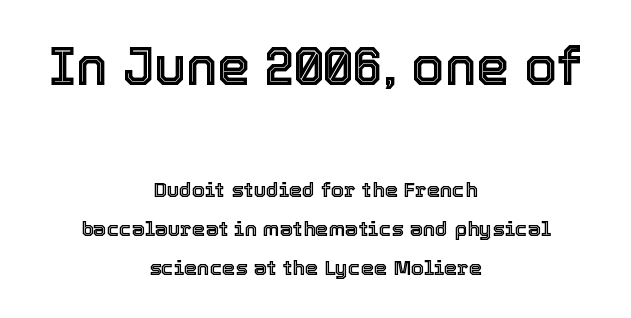
Q: Is the text italic (slanted)? A: No, it is upright.
Q: Is the text underlined? A: No.
Q: How is the paragraph aligned? A: Centered.
Q: Is the spacing between letters normal or unusually wide? A: Normal.
Q: Which block of text is set in a larger size, the first (top) or the second (bottom)? A: The first (top) one.
Q: Width (condensed, normal, or wide)? A: Normal.
Q: x-height? A: Medium.
Q: Monospaced? A: No.
